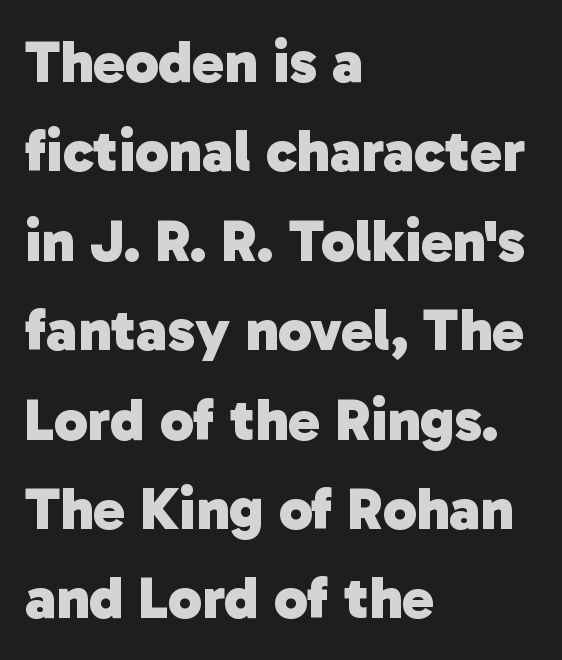
Looks like regular typesetting: each glyph gets only the width it needs. Casual observation: everything's shoved over to the left. Nope, no serifs anywhere on these letters. Regarding leading, the lines here are spaced in the standard way. Unmarked baselines from the first word to the last.
